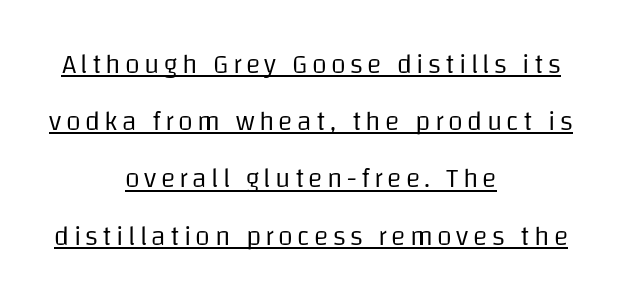
Q: Is the text bold? A: No.
Q: Is the text italic (slanted)? A: No, it is upright.
Q: Is the text underlined? A: Yes.
Q: How is the paragraph aligned? A: Centered.
Q: Is the spacing between lines tight, normal or loose? A: Loose.
